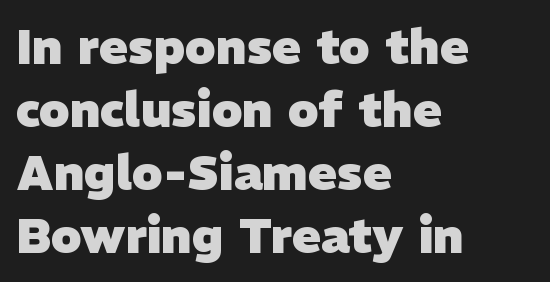
Vertical spacing — default. Nope, no serifs anywhere on these letters. This is heavy type, rendered in bold. Check the space under the baseline: it is left empty. The horizontal fit of the characters is conventional and even.
